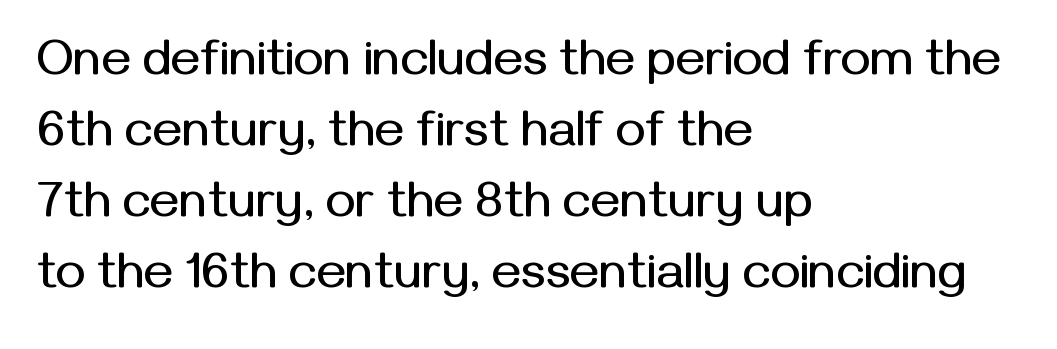
The image shows 50 px sans-serif type, upright; set left-aligned, normal line spacing (1.42x), normal letter spacing, not underlined; medium stroke contrast and a medium x-height.
